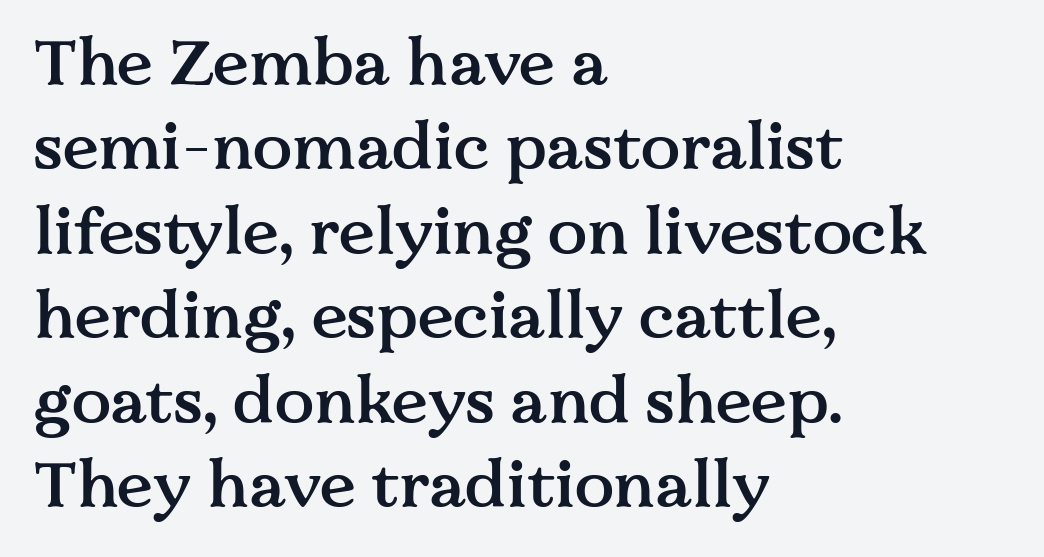
{"serif": "yes", "italic": "no", "bold": "semi", "weight": "semibold", "width": "normal", "stroke_contrast": "medium", "x_height": "medium", "monospaced": "no", "underline": "no", "align": "left", "line_spacing": "normal", "line_spacing_ratio": 1.3, "letter_spacing": "normal", "letter_spacing_em": 0.0, "glyph_px": 65}
